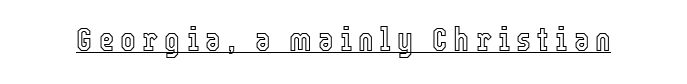
{"italic": "no", "width": "condensed", "x_height": "medium", "monospaced": "no", "underline": "yes", "glyph_px": 33}
